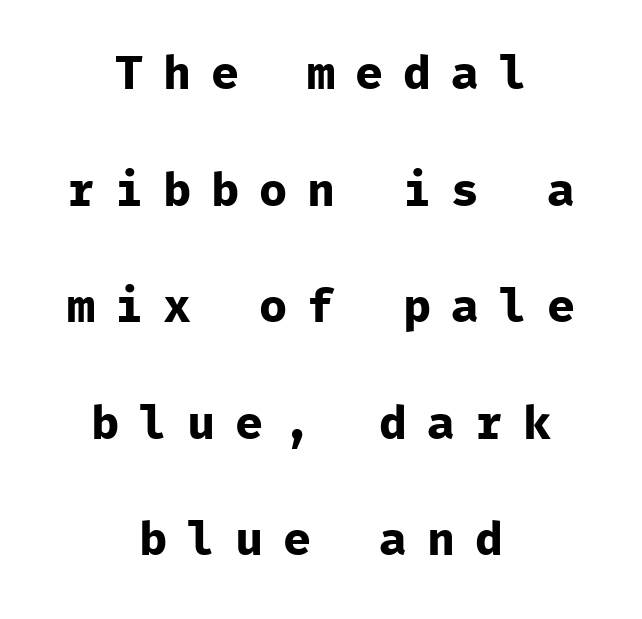
These words are printed bold, with thick strokes throughout. The space beneath each line is pristine and unruled. Look at the tracking — it's clearly loosened, letters drifting apart. The paragraph has two soft edges and a firm central axis. The lettering stays uniformly vertical, giving the passage a roman look. Nope, no serifs anywhere on these letters.
